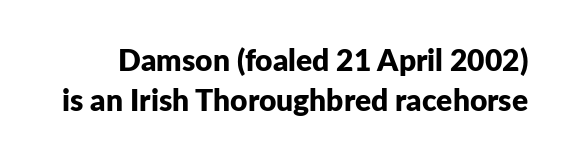
The image shows 30 px bold sans-serif type, upright; set normal line spacing (1.33x), normal letter spacing, not underlined; low stroke contrast and a medium x-height.
